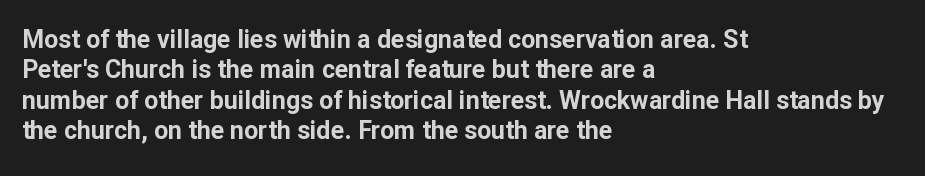
{"italic": "no", "bold": "yes", "underline": "no", "align": "left", "line_spacing_ratio": 1.22, "letter_spacing": "normal", "letter_spacing_em": 0.0, "glyph_px": 25}
